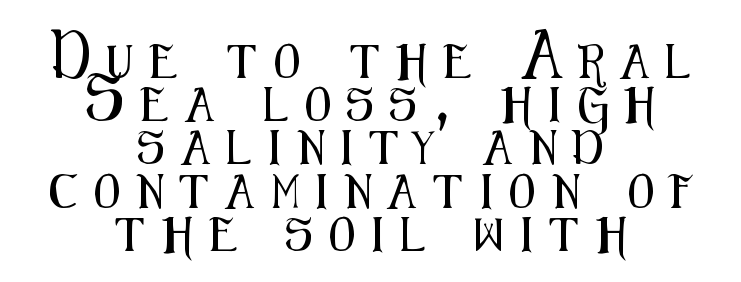
Notice how the stems are strictly vertical — no italics here. Proportional: the letters do not fall into vertical columns. Between one letter and the next there's a generous, obvious gap. What's the leading like? Ordinary, nothing unusual. A clean baseline with only descenders dipping below it.
